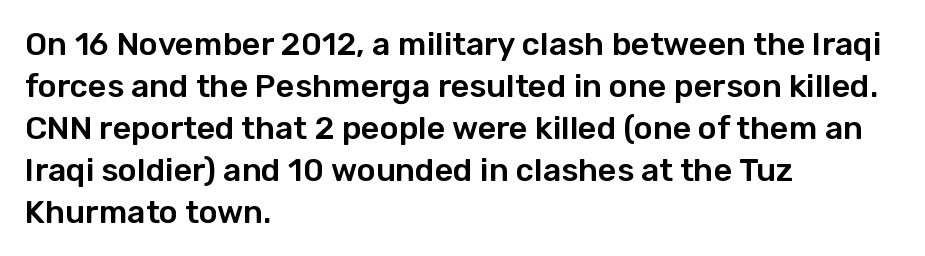
{"serif": "no", "italic": "no", "width": "normal", "stroke_contrast": "low", "x_height": "medium", "monospaced": "no", "underline": "no", "align": "left", "line_spacing": "normal", "line_spacing_ratio": 1.31, "letter_spacing": "normal", "letter_spacing_em": 0.0, "glyph_px": 32}
